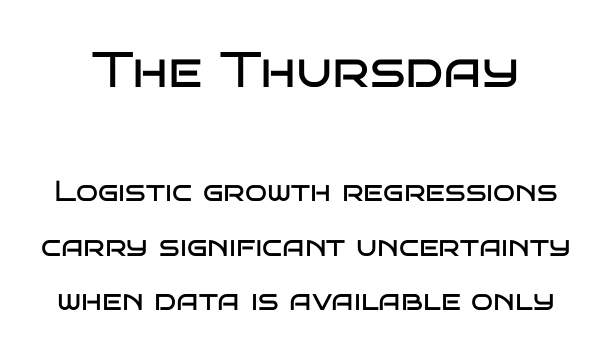
The emphasis by scale lands on block number one, above. The baseline area is clear. The passage shown is typed in a proportional face where columns would drift. The characters are drawn with everyday or finer stroke widths. There is no visible air inserted between adjacent glyphs.
